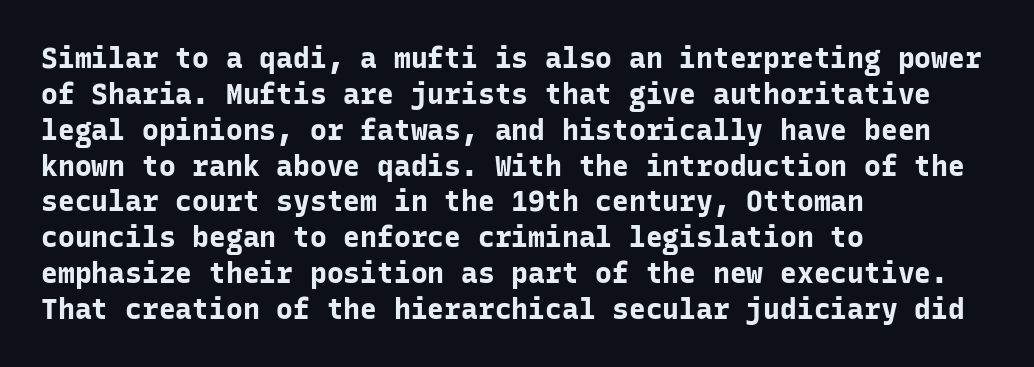
{"serif": "no", "italic": "no", "bold": "yes", "weight": "bold", "width": "normal", "stroke_contrast": "low", "x_height": "medium", "monospaced": "yes", "underline": "no", "align": "left", "line_spacing": "normal", "line_spacing_ratio": 1.28, "letter_spacing": "normal", "letter_spacing_em": 0.0, "glyph_px": 28}
